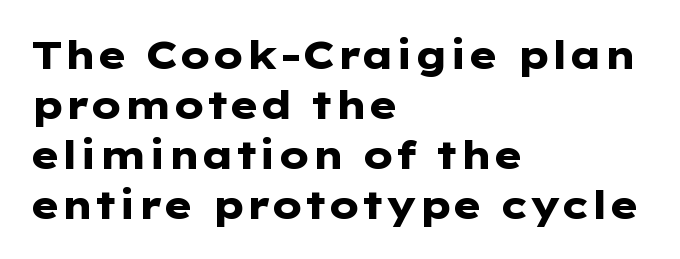
Q: Is the text bold? A: Yes.
Q: Is the text italic (slanted)? A: No, it is upright.
Q: Is the typeface a serif or a sans-serif typeface? A: Sans-serif.
Q: Is the text underlined? A: No.
Q: How is the paragraph aligned? A: Left-aligned.
Q: Is the spacing between letters normal or unusually wide? A: Normal.
Q: Is the spacing between lines tight, normal or loose? A: Normal.
Q: Width (condensed, normal, or wide)? A: Wide.
Q: Stroke contrast? A: Low.
Q: x-height? A: Medium.
Q: Monospaced? A: No.
